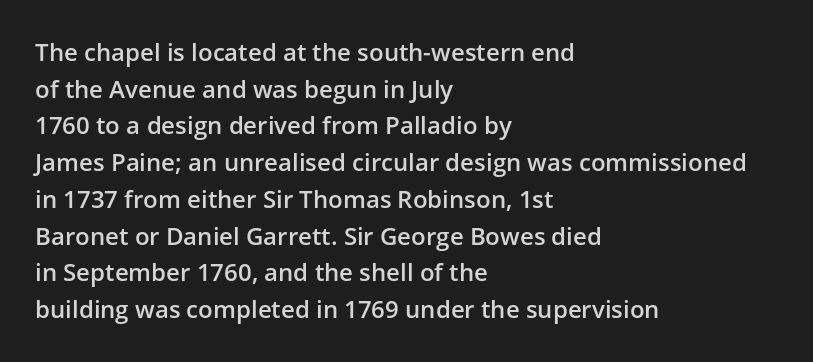
{"italic": "no", "bold": "semi", "underline": "no", "align": "left", "line_spacing": "normal", "line_spacing_ratio": 1.53, "letter_spacing": "normal", "letter_spacing_em": 0.0, "glyph_px": 24}
